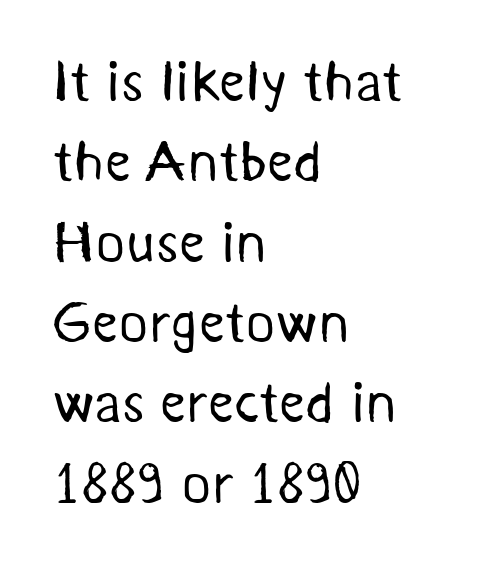
Q: Is the text bold? A: No.
Q: Is the typeface a serif or a sans-serif typeface? A: Sans-serif.
Q: Is the text underlined? A: No.
Q: How is the paragraph aligned? A: Left-aligned.
Q: Is the spacing between letters normal or unusually wide? A: Normal.
Q: Is the spacing between lines tight, normal or loose? A: Normal.
Q: Width (condensed, normal, or wide)? A: Normal.
Q: Stroke contrast? A: Medium.
Q: x-height? A: Medium.
Q: Monospaced? A: No.
